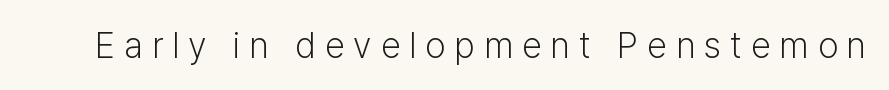
The glyphs are unaccompanied by any horizontal stroke below them. Caption: face not bold, strokes unweighted. Examine the stroke ends and you'll find no serifs. Ascenders rise straight up at ninety degrees. Spacing verdict: proportional, widths tailored to each character.
